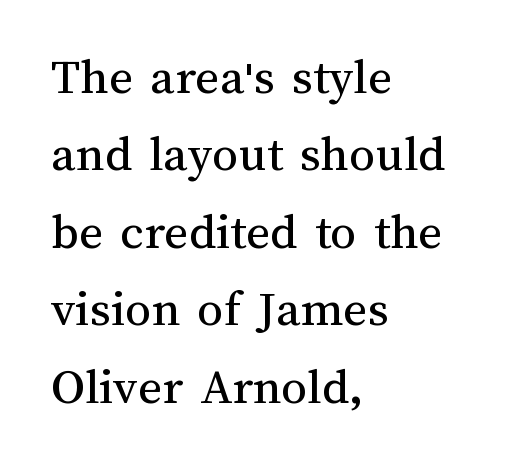
Q: Is the text bold? A: No.
Q: Is the text italic (slanted)? A: No, it is upright.
Q: Is the text underlined? A: No.
Q: How is the paragraph aligned? A: Left-aligned.
Q: Is the spacing between letters normal or unusually wide? A: Normal.
Q: Is the spacing between lines tight, normal or loose? A: Normal.
Q: Width (condensed, normal, or wide)? A: Normal.
Q: Stroke contrast? A: Medium.
Q: x-height? A: Medium.
Q: Monospaced? A: No.
